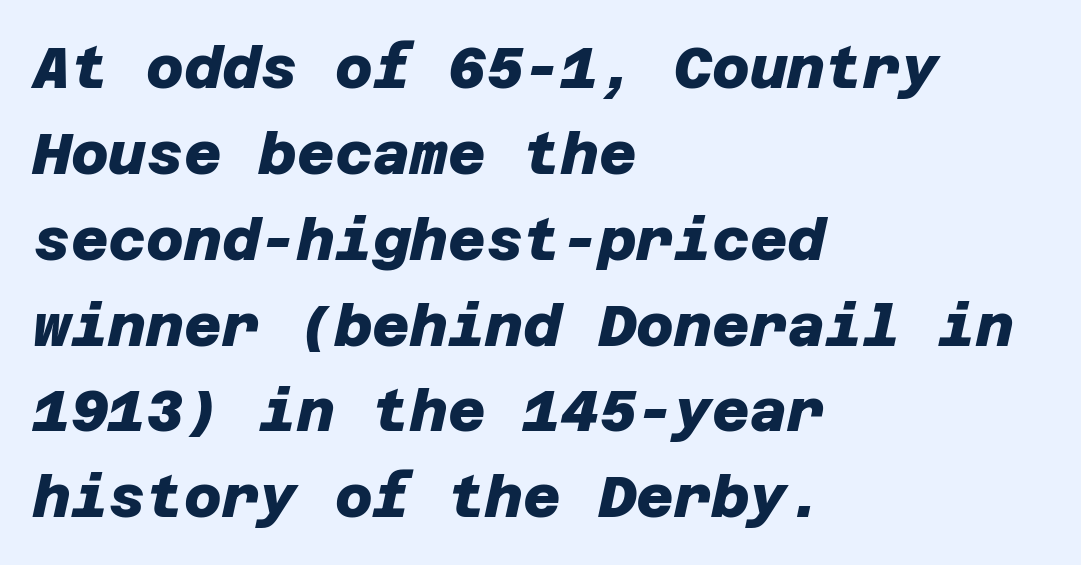
What's the leading like? Ordinary, nothing unusual. Descenders hang freely into open space. Observe the ordinary spacing: letters are neighbours, not strangers. This rendering employs a face without finishing strokes, i.e., a sans-serif. Short and long lines alike share a common starting point at left.
